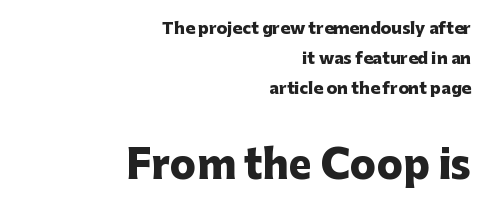
Q: Is the text bold? A: Yes.
Q: Is the text italic (slanted)? A: No, it is upright.
Q: Is the typeface a serif or a sans-serif typeface? A: Sans-serif.
Q: Is the text underlined? A: No.
Q: How is the paragraph aligned? A: Right-aligned.
Q: Is the spacing between letters normal or unusually wide? A: Normal.
Q: Which block of text is set in a larger size, the first (top) or the second (bottom)? A: The second (bottom) one.
Q: Width (condensed, normal, or wide)? A: Normal.
Q: Stroke contrast? A: Low.
Q: x-height? A: Medium.
Q: Monospaced? A: No.
